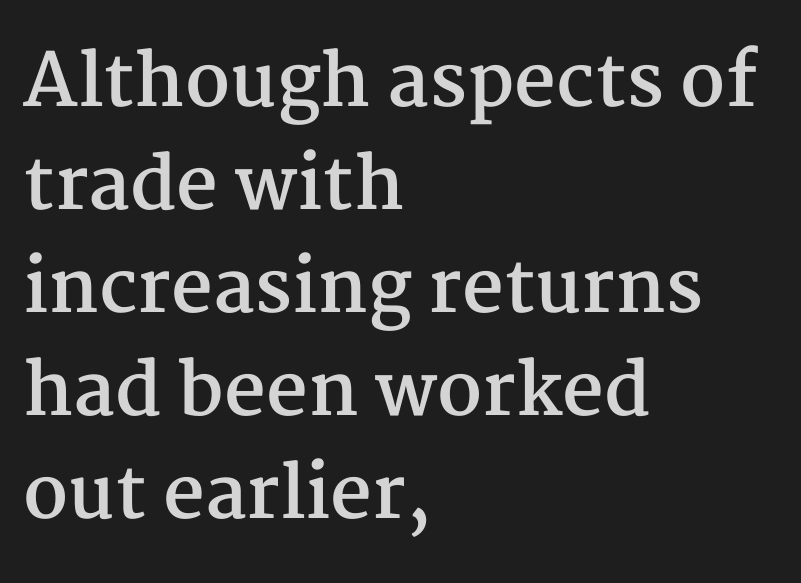
Words appear dense and cohesive because spacing is normal. Spacing verdict: proportional, widths tailored to each character. The designer left line spacing at the default. This is heavy type, rendered in bold. The passage is arranged the way most books set body copy — flush left. The type sits square on the baseline with zero lean.
